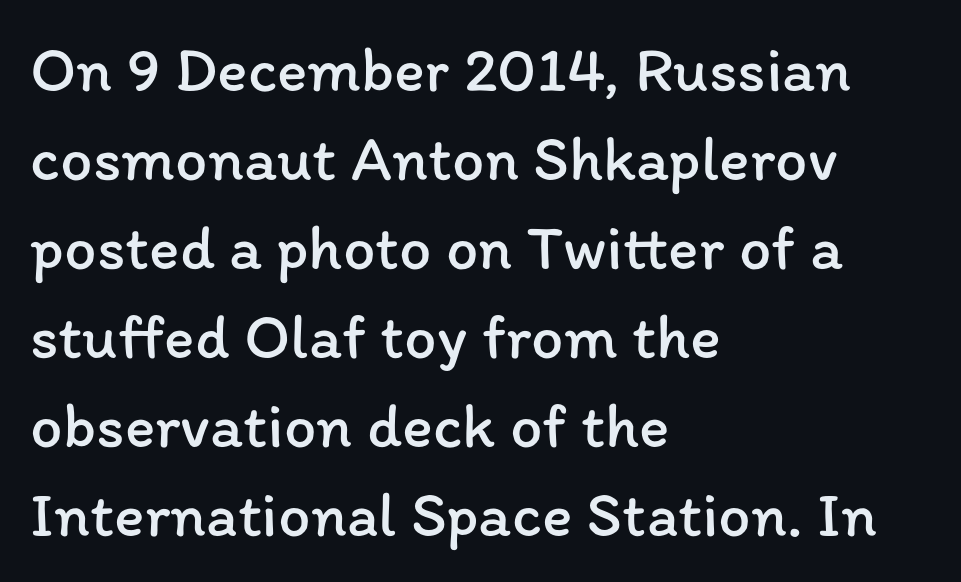
The image shows 64 px regular-weight type, upright; set left-aligned, normal line spacing (1.39x), normal letter spacing, not underlined; low stroke contrast and a medium x-height.
